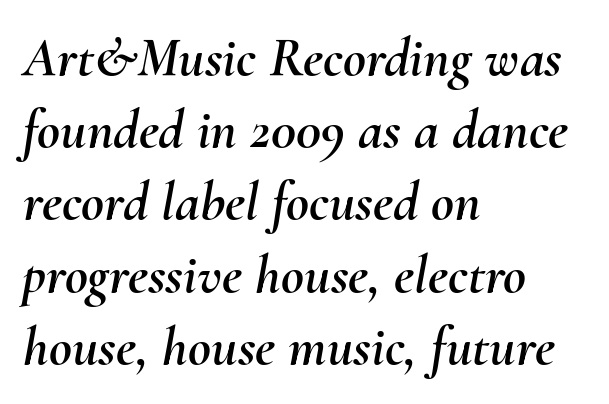
{"italic": "yes", "lean": "right", "slant_degrees": 10, "width": "normal", "stroke_contrast": "medium", "x_height": "small", "monospaced": "no", "underline": "no", "align": "left", "line_spacing": "normal", "line_spacing_ratio": 1.29, "letter_spacing": "normal", "letter_spacing_em": 0.0, "glyph_px": 56}
